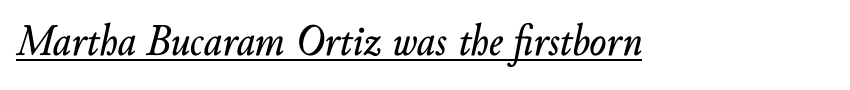
Q: Is the text italic (slanted)? A: Yes, it leans right by about 10 degrees.
Q: Is the text underlined? A: Yes.
Q: Is the spacing between letters normal or unusually wide? A: Normal.
Q: Width (condensed, normal, or wide)? A: Normal.
Q: Stroke contrast? A: Low.
Q: x-height? A: Small.
Q: Monospaced? A: No.
